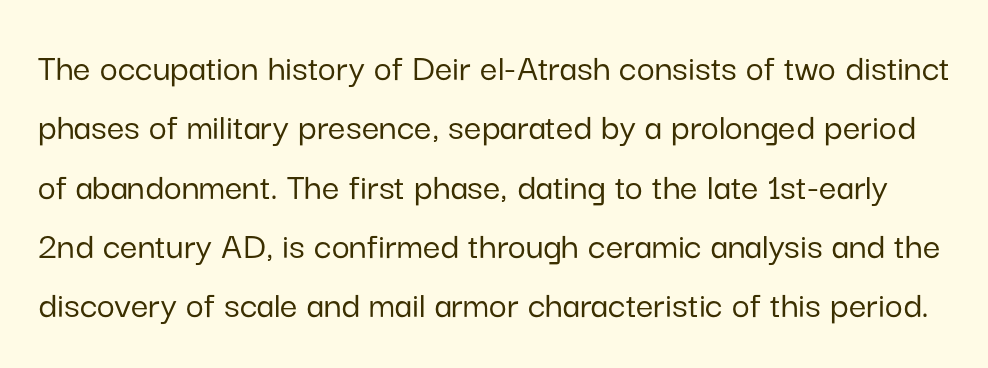
The image shows 39 px sans-serif type, upright; set normal line spacing (1.52x), normal letter spacing, not underlined; low stroke contrast and a medium x-height.
